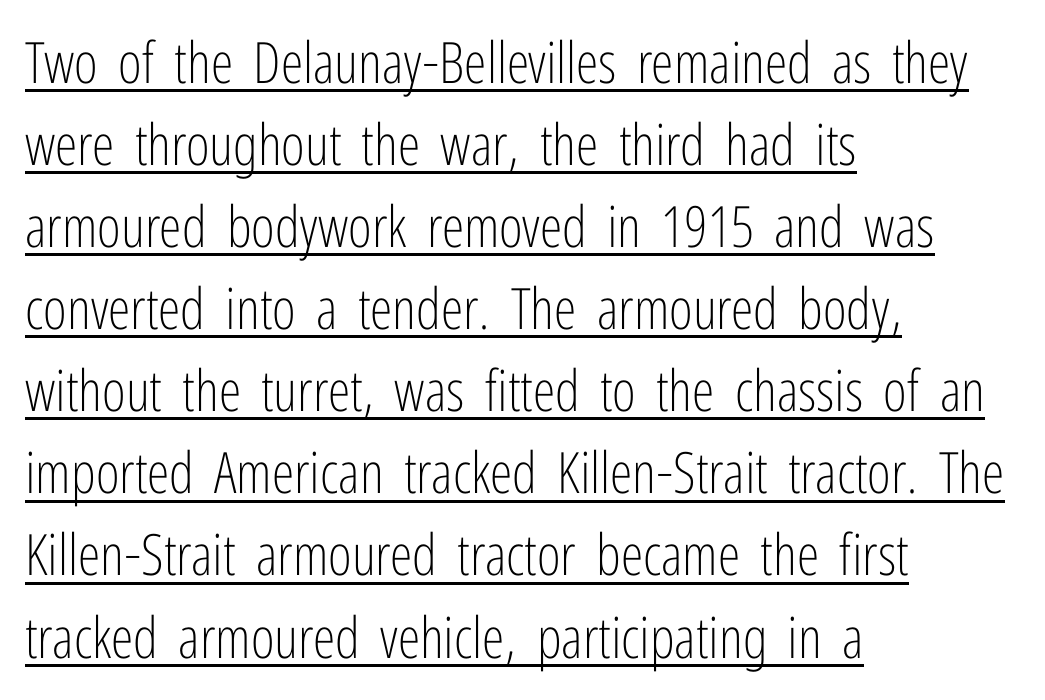
Q: Is the text bold? A: No.
Q: Is the text italic (slanted)? A: No, it is upright.
Q: Is the typeface a serif or a sans-serif typeface? A: Sans-serif.
Q: Is the text underlined? A: Yes.
Q: How is the paragraph aligned? A: Left-aligned.
Q: Is the spacing between letters normal or unusually wide? A: Normal.
Q: Is the spacing between lines tight, normal or loose? A: Normal.
Q: Width (condensed, normal, or wide)? A: Condensed.
Q: Stroke contrast? A: Low.
Q: x-height? A: Medium.
Q: Monospaced? A: No.
